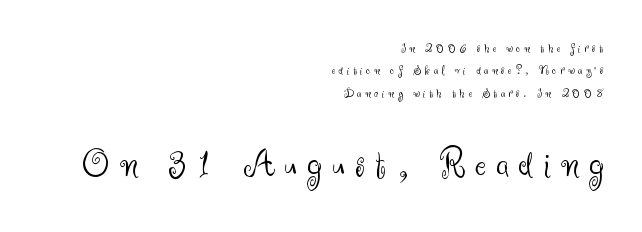
{"serif": "no", "italic": "no", "bold": "no", "weight": "light", "width": "normal", "stroke_contrast": "medium", "x_height": "small", "monospaced": "no", "underline": "no", "align": "right", "line_spacing": "normal", "line_spacing_ratio": 1.59, "letter_spacing": "wide", "letter_spacing_em": 0.25, "larger_block": "second", "size_ratio": 3.0, "glyph_px": 42}
